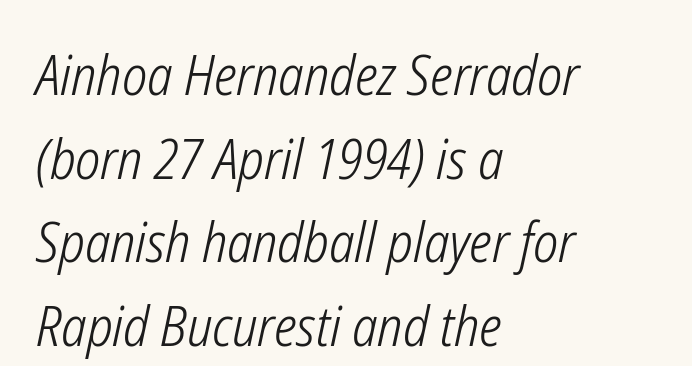
Q: Is the text bold? A: No.
Q: Is the text italic (slanted)? A: Yes, it leans right by about 12 degrees.
Q: Is the text underlined? A: No.
Q: How is the paragraph aligned? A: Left-aligned.
Q: Is the spacing between letters normal or unusually wide? A: Normal.
Q: Is the spacing between lines tight, normal or loose? A: Normal.
Q: Width (condensed, normal, or wide)? A: Condensed.
Q: Stroke contrast? A: Low.
Q: x-height? A: Medium.
Q: Monospaced? A: No.
